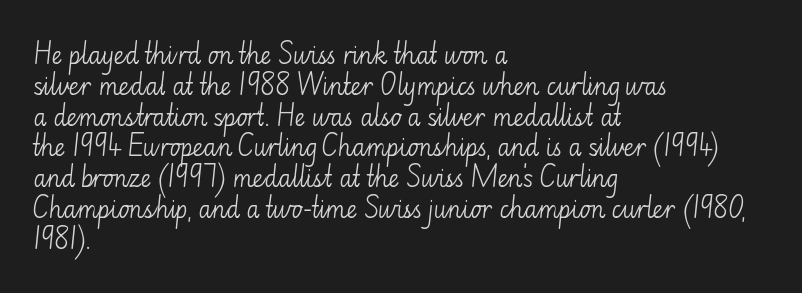
Descenders are the only things crossing below the line. The font sits on the lighter half of the weight spectrum, regular included. Does the copy run flush right? No — it runs flush left. Vertically, the passage feels balanced, rows spaced as you'd expect.
